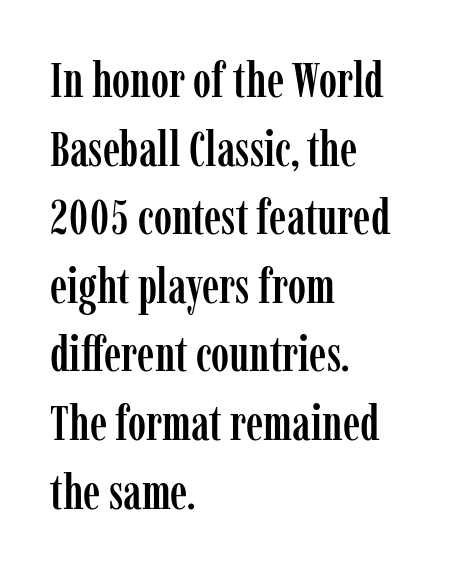
The image shows 49 px condensed serif type, upright; set left-aligned, normal line spacing (1.4x), normal letter spacing, not underlined; low stroke contrast and a medium x-height.
